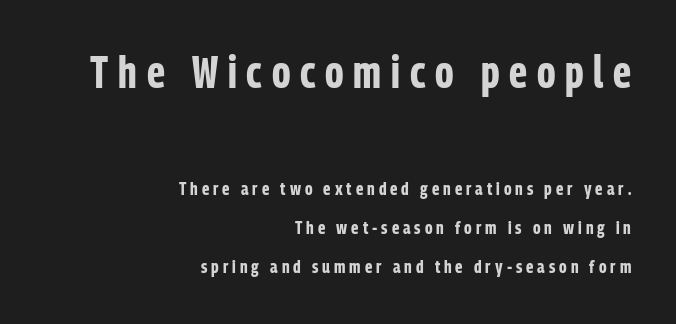
Typeset ragged left — the right edge is the straight one. Bold? Absolutely — the strokes are thick and heavy. This block would shrink considerably if given ordinary leading; it's expanded now. Nope, no serifs anywhere on these letters. Ascenders rise straight up at ninety degrees. The area under the type is left untouched.
